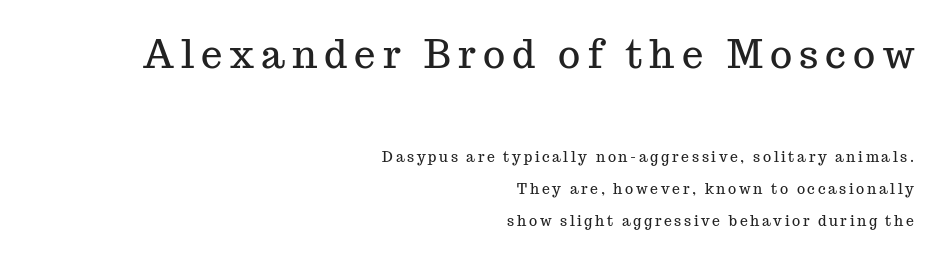
{"serif": "yes", "italic": "no", "width": "normal", "stroke_contrast": "medium", "x_height": "medium", "monospaced": "no", "underline": "no", "align": "right", "line_spacing": "loose", "line_spacing_ratio": 2.3, "larger_block": "first", "size_ratio": 2.71, "glyph_px": 38}
